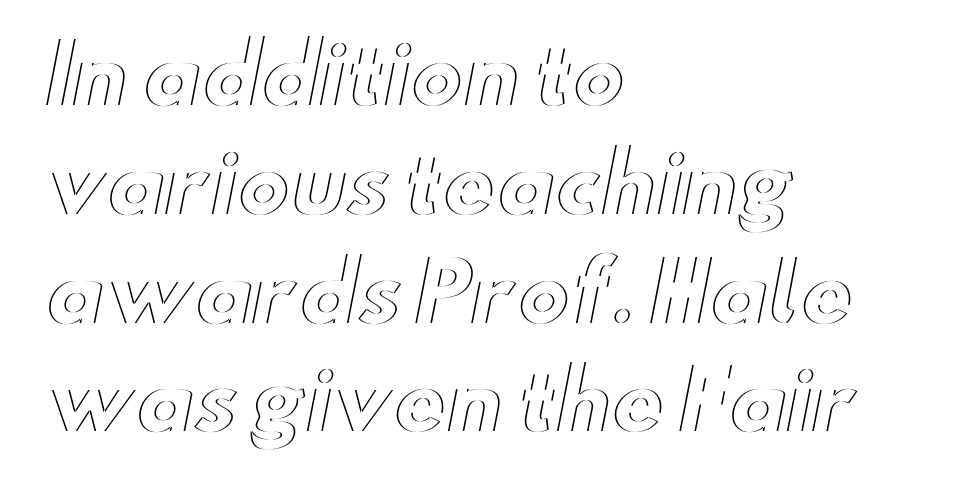
These lines are rendered in a variable-pitch font. Each line starts at the same left margin while the right side varies. Inter-character spacing is left at the font's built-in metrics. A typesetter would call this leading conventional body-copy spacing. Bare-footed words on every line.
